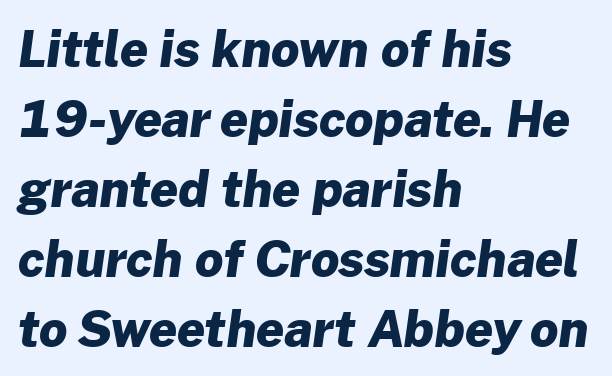
Look at the stroke-to-counter ratio: heavy, a bold. The rendering uses a moderate line-height, typical for paragraphs. To sum up the face: it is a sans, with no serifs. Quick note: underline off.
